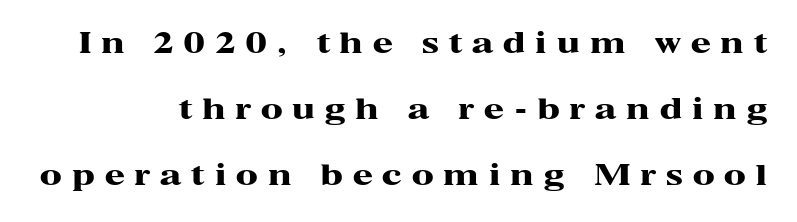
{"serif": "yes", "italic": "no", "bold": "yes", "weight": "heavy", "width": "wide", "stroke_contrast": "high", "x_height": "medium", "monospaced": "no", "underline": "no", "line_spacing": "loose", "line_spacing_ratio": 2.27, "letter_spacing": "wide", "letter_spacing_em": 0.35, "glyph_px": 29}
